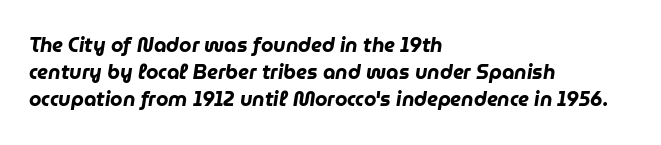
{"italic": "yes", "lean": "right", "slant_degrees": 9, "bold": "yes", "underline": "no", "align": "left", "line_spacing": "normal", "line_spacing_ratio": 1.36, "letter_spacing": "normal", "letter_spacing_em": 0.0, "glyph_px": 20}
